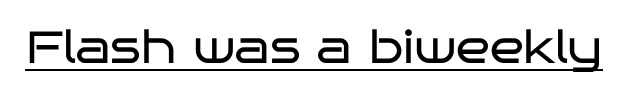
{"serif": "no", "italic": "no", "bold": "no", "weight": "regular", "width": "wide", "stroke_contrast": "low", "x_height": "large", "monospaced": "no", "underline": "yes", "letter_spacing": "normal", "letter_spacing_em": 0.0, "glyph_px": 45}
